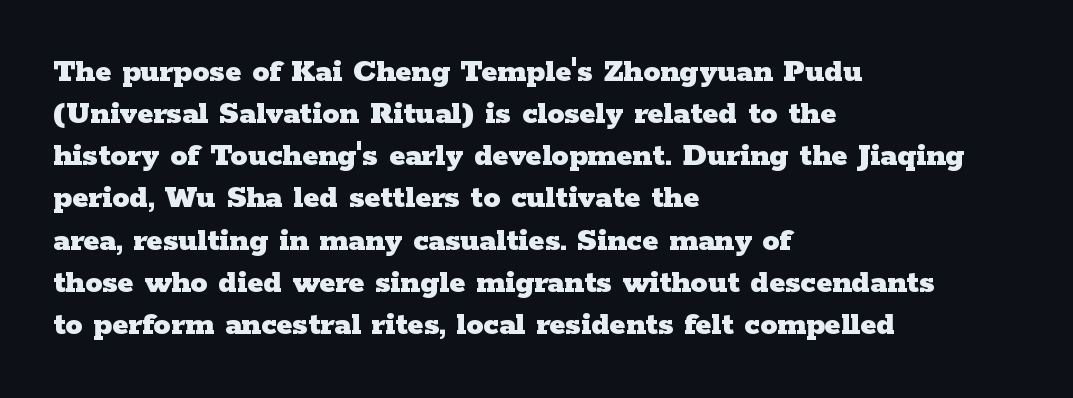
{"serif": "yes", "italic": "no", "bold": "yes", "weight": "heavy", "width": "wide", "stroke_contrast": "low", "x_height": "medium", "monospaced": "no", "underline": "no", "align": "left", "line_spacing_ratio": 1.24, "letter_spacing": "normal", "letter_spacing_em": 0.0, "glyph_px": 34}
